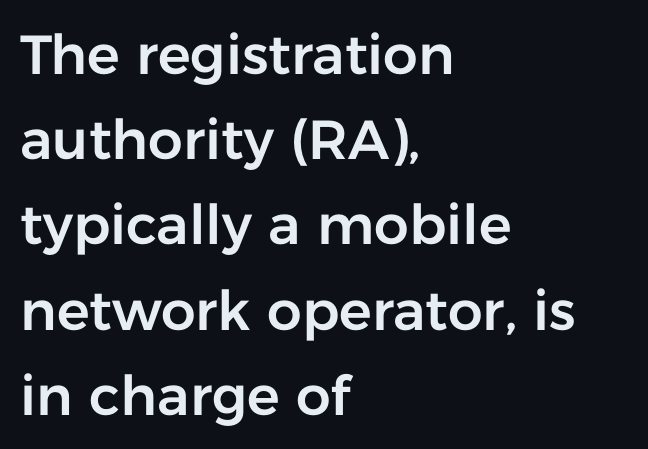
The image shows 55 px sans-serif type, upright; set left-aligned, normal line spacing (1.55x), normal letter spacing, not underlined; low stroke contrast and a medium x-height.
